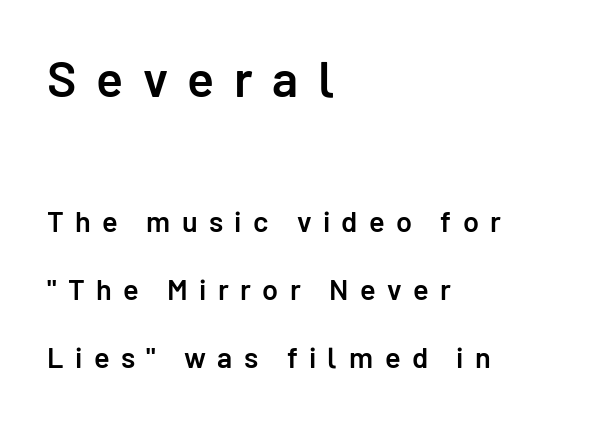
A fair bit of extra ink — the face is semibold, not bold. The passage shown is typeset with a sans-serif family. The horizontal fit of the characters is loose and conspicuously gappy. Letters rest on an invisible, unmarked baseline. Do the characters align in a grid? No, the font is proportional. Casual observation: everything's shoved over to the left.
